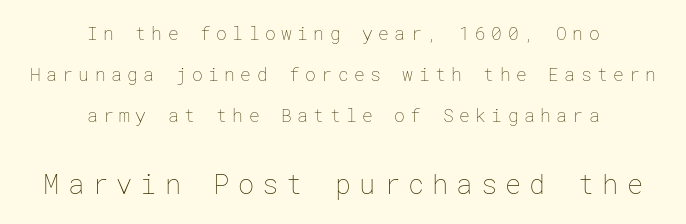
{"italic": "no", "bold": "no", "underline": "no", "align": "center", "line_spacing": "loose", "line_spacing_ratio": 2.28, "letter_spacing": "wide", "letter_spacing_em": 0.3, "larger_block": "second", "size_ratio": 1.5, "glyph_px": 27}
